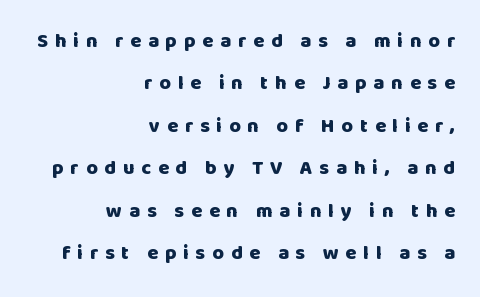
The image shows 20 px bold type, upright; set right-aligned, loose line spacing (2.12x), unusually wide letter spacing (+0.34 em), not underlined.
